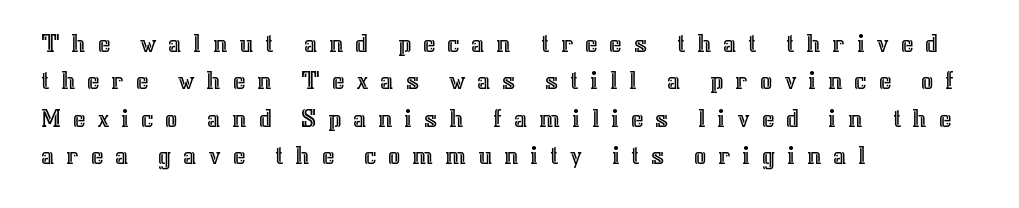
The image shows 27 px text type, upright; set left-aligned, normal line spacing (1.38x), unusually wide letter spacing (+0.43 em), not underlined.
